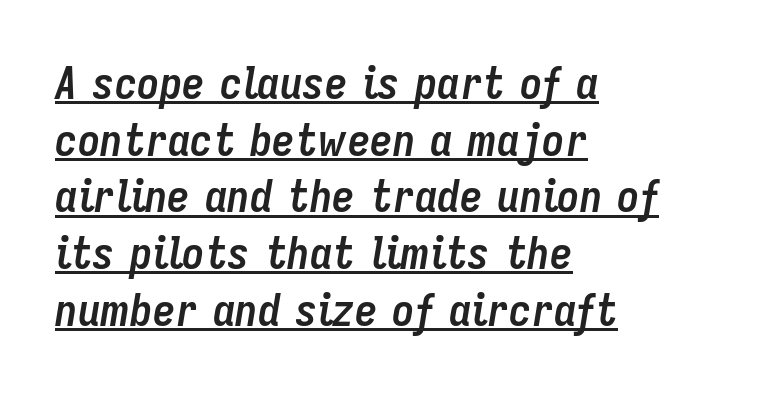
Q: Is the text bold? A: Yes.
Q: Is the text italic (slanted)? A: Yes, it leans right by about 9 degrees.
Q: Is the text underlined? A: Yes.
Q: How is the paragraph aligned? A: Left-aligned.
Q: Is the spacing between letters normal or unusually wide? A: Normal.
Q: Is the spacing between lines tight, normal or loose? A: Normal.
Q: Width (condensed, normal, or wide)? A: Condensed.
Q: Stroke contrast? A: Low.
Q: x-height? A: Medium.
Q: Monospaced? A: No.
